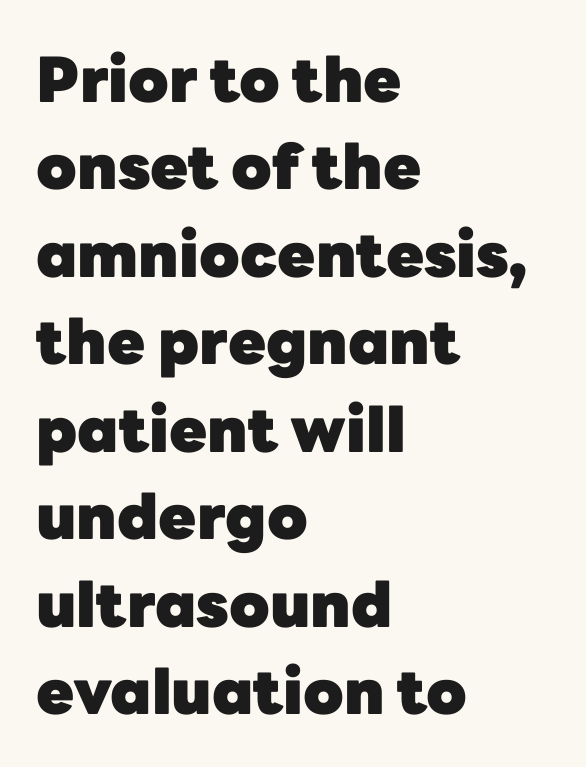
No feet cap the strokes, marking this as sans-serif type. The words here are not underlined. Ordinary non-slanted type is in use. Quick note: interline space is typical.
